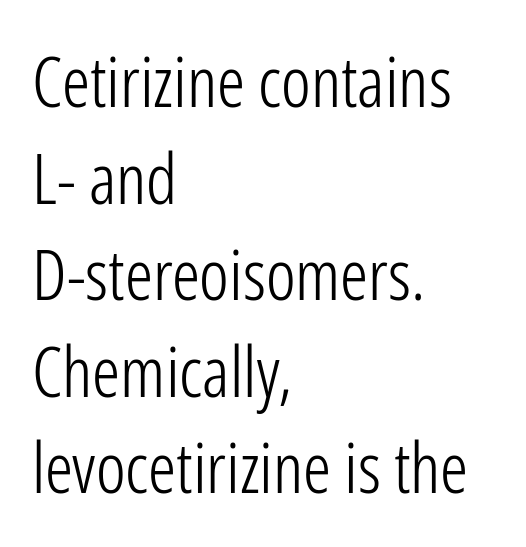
Q: Is the text bold? A: No.
Q: Is the text italic (slanted)? A: No, it is upright.
Q: Is the typeface a serif or a sans-serif typeface? A: Sans-serif.
Q: Is the text underlined? A: No.
Q: How is the paragraph aligned? A: Left-aligned.
Q: Is the spacing between letters normal or unusually wide? A: Normal.
Q: Is the spacing between lines tight, normal or loose? A: Normal.
Q: Width (condensed, normal, or wide)? A: Condensed.
Q: Stroke contrast? A: Low.
Q: x-height? A: Medium.
Q: Monospaced? A: No.
